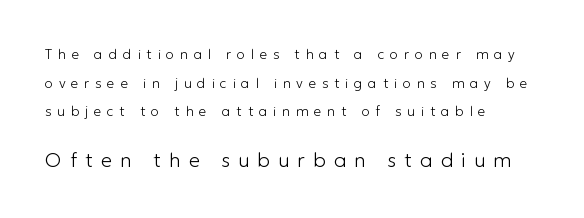
The image shows 20 px text type, upright; set left-aligned, loose line spacing (2.04x), unusually wide letter spacing (+0.4 em), not underlined; the second (bottom) block is 1.43x larger.
